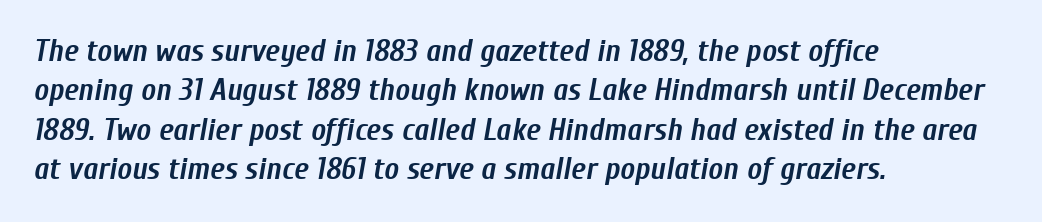
Every row of glyphs begins at an identical x-position on the left. An italicized treatment has been applied to the whole sample. Nobody touched the tracking dial on this one. A typesetter would call this proportional, since set widths differ per character. Any mark beneath the type? The region is blank.
